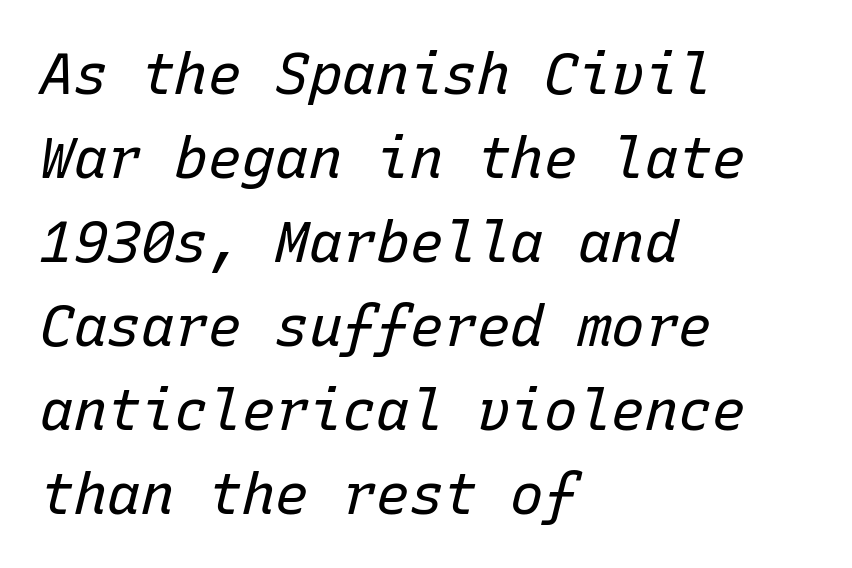
Spacing verdict: monospaced, one width for all characters. No word sits above an underline. The setting favours the left margin, as ordinary paragraphs usually do. Compared with a typical body face, this is equally light or lighter still. The axis of the letterforms is tilted away from vertical. Spacing between characters is what you'd get straight out of the box.
